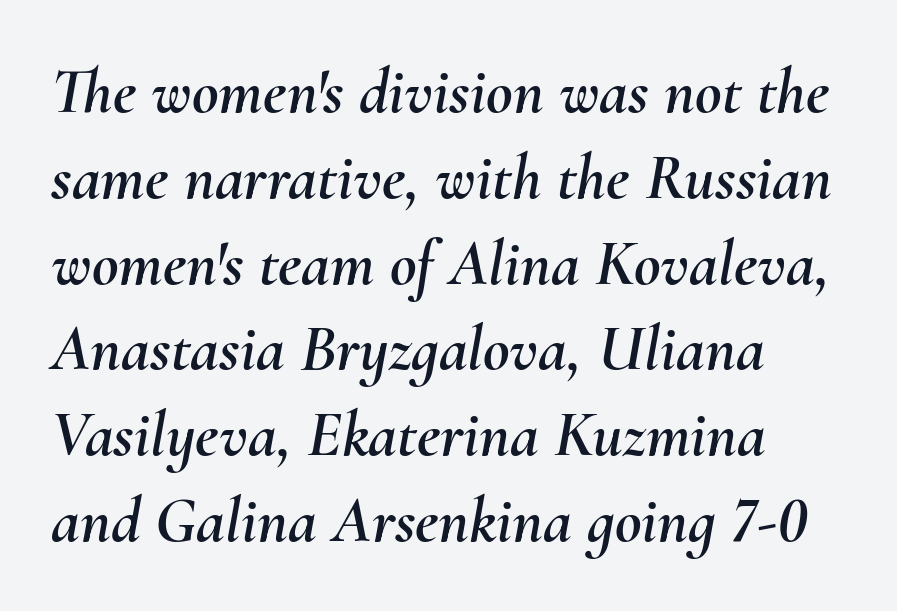
Q: Is the text italic (slanted)? A: Yes, it leans right by about 10 degrees.
Q: Is the text underlined? A: No.
Q: How is the paragraph aligned? A: Left-aligned.
Q: Is the spacing between letters normal or unusually wide? A: Normal.
Q: Is the spacing between lines tight, normal or loose? A: Normal.
Q: Width (condensed, normal, or wide)? A: Normal.
Q: Stroke contrast? A: Medium.
Q: x-height? A: Small.
Q: Monospaced? A: No.
